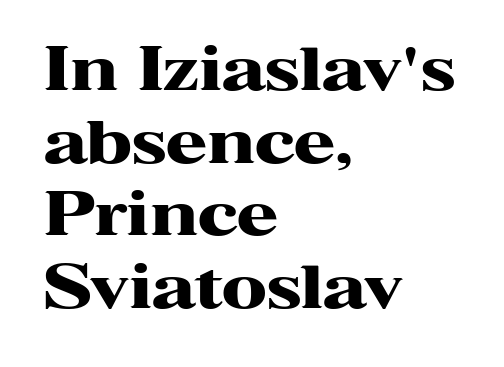
The image shows 60 px heavy, wide serif type, upright; set left-aligned, line spacing 1.21x, normal letter spacing, not underlined; high stroke contrast and a medium x-height.
